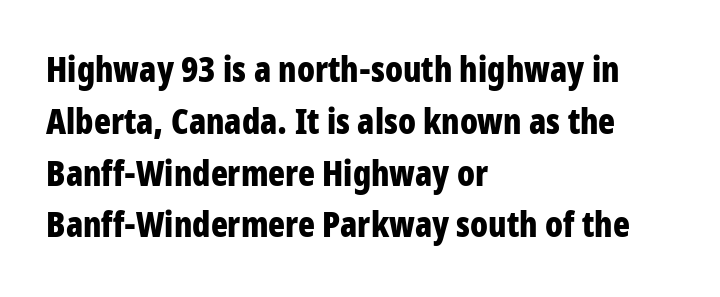
Set as a true bold cut, around the 700 mark. No extra tracking has been applied to these lines. The text was rendered using a sans face with plain stroke endings. Leading: standard.
